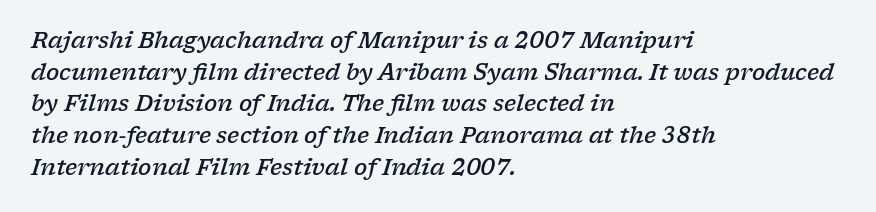
{"italic": "yes", "lean": "right", "slant_degrees": 17, "bold": "semi", "underline": "no", "align": "left", "line_spacing": "normal", "line_spacing_ratio": 1.44, "letter_spacing": "normal", "letter_spacing_em": 0.0, "glyph_px": 22}
